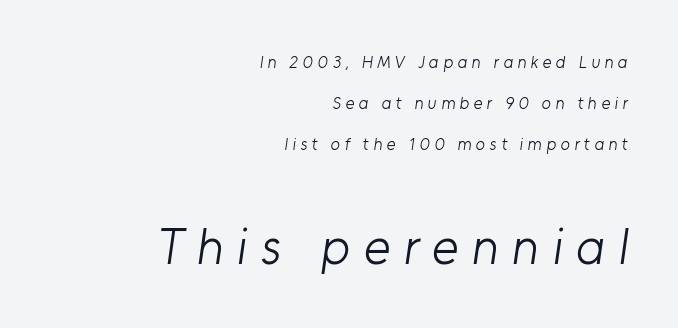
Serifs: no, the terminals of the letterforms are clean. The strip under each line holds only bare page. In terms of letterspacing, this is a distinctly airy, spread setting. Loosely led — the rows are spread out. Typesetter's note — lower block bumped up in size, upper block left smaller.
